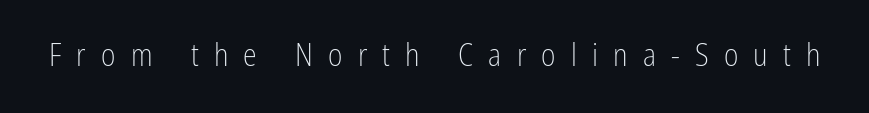
{"serif": "no", "italic": "no", "bold": "no", "weight": "light", "width": "condensed", "stroke_contrast": "low", "x_height": "medium", "monospaced": "no", "underline": "no", "letter_spacing": "wide", "letter_spacing_em": 0.49, "glyph_px": 31}
